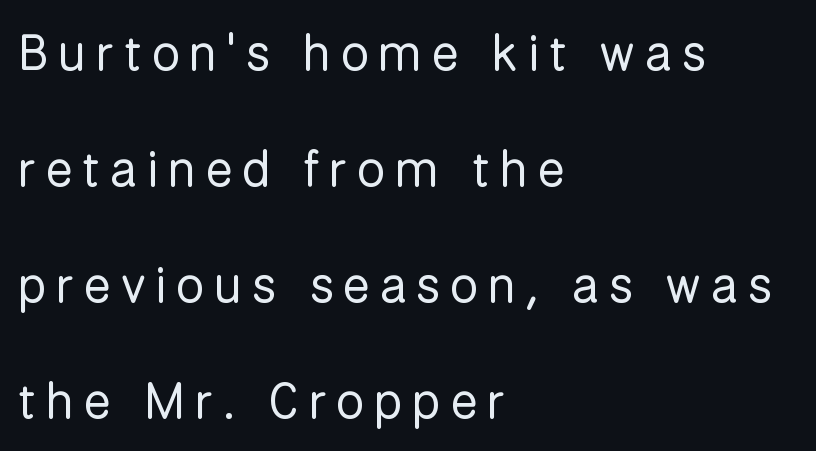
You can tell from the bare stems that sans-serif type was used. The zone under the glyphs is completely vacant. Line starts are locked; line ends wander. Ink coverage per letter is moderate at most.
